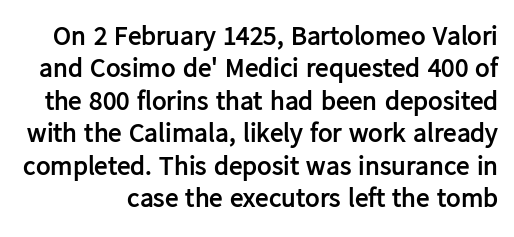
{"italic": "no", "bold": "yes", "underline": "no", "line_spacing_ratio": 1.2, "letter_spacing": "normal", "letter_spacing_em": 0.0, "glyph_px": 27}
